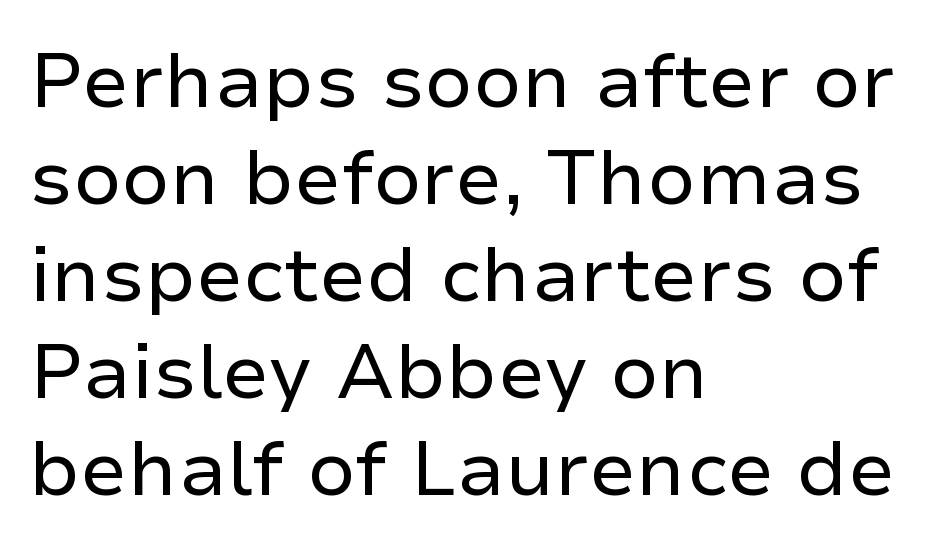
The designer went with a sans here, leaving each stem footless. Successive baselines arrive at the customary interval. Proportional: the letters do not fall into vertical columns. The text block is weighted toward the left margin, trailing off unevenly rightward.
